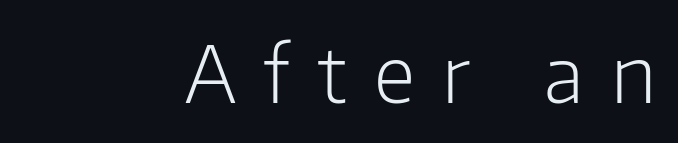
Q: Is the text bold? A: No.
Q: Is the text italic (slanted)? A: No, it is upright.
Q: Is the typeface a serif or a sans-serif typeface? A: Sans-serif.
Q: Is the text underlined? A: No.
Q: How is the paragraph aligned? A: Right-aligned.
Q: Is the spacing between letters normal or unusually wide? A: Unusually wide.
Q: Width (condensed, normal, or wide)? A: Normal.
Q: Stroke contrast? A: Low.
Q: x-height? A: Medium.
Q: Monospaced? A: No.
